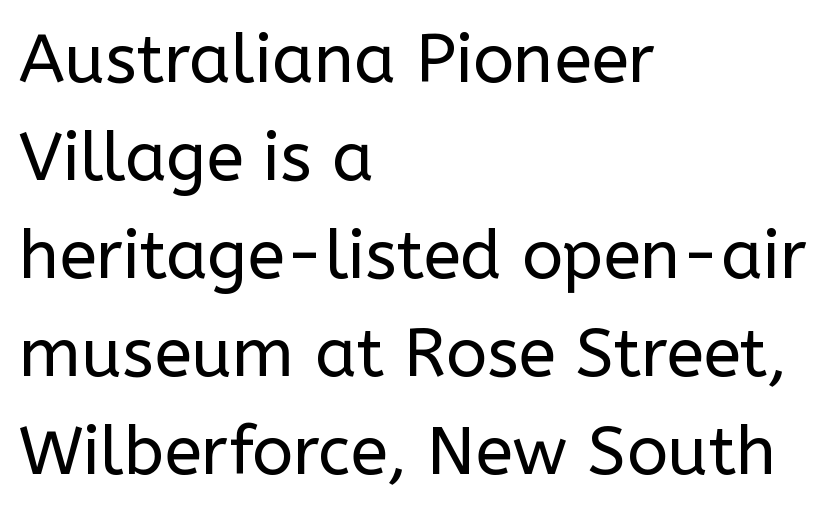
Q: Is the text bold? A: No.
Q: Is the text italic (slanted)? A: No, it is upright.
Q: Is the typeface a serif or a sans-serif typeface? A: Sans-serif.
Q: Is the text underlined? A: No.
Q: How is the paragraph aligned? A: Left-aligned.
Q: Is the spacing between letters normal or unusually wide? A: Normal.
Q: Is the spacing between lines tight, normal or loose? A: Normal.
Q: Width (condensed, normal, or wide)? A: Normal.
Q: Stroke contrast? A: Low.
Q: x-height? A: Medium.
Q: Monospaced? A: No.
